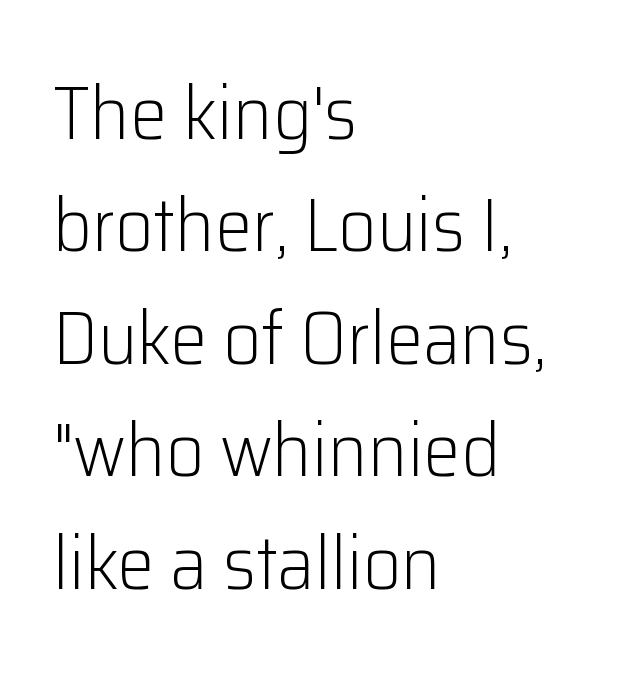
The image shows 75 px light sans-serif type, upright; set left-aligned, normal line spacing (1.5x), normal letter spacing, not underlined; low stroke contrast and a medium x-height.
